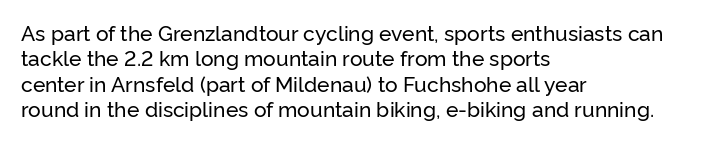
{"italic": "no", "underline": "no", "align": "left", "line_spacing_ratio": 1.21, "letter_spacing": "normal", "letter_spacing_em": 0.0, "glyph_px": 21}
